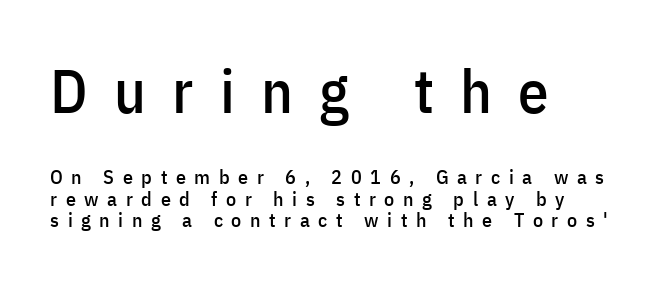
The image shows 61 px condensed sans-serif type, upright; set left-aligned, tight line spacing (1.06x), unusually wide letter spacing (+0.43 em), not underlined; the first (top) block is 3.05x larger; low stroke contrast and a medium x-height.
